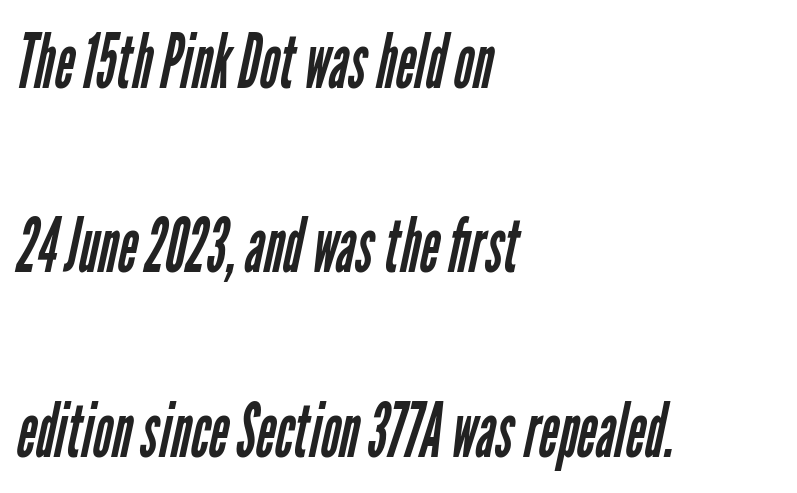
Q: Is the text bold? A: No.
Q: Is the typeface a serif or a sans-serif typeface? A: Sans-serif.
Q: Is the text underlined? A: No.
Q: How is the paragraph aligned? A: Left-aligned.
Q: Is the spacing between letters normal or unusually wide? A: Normal.
Q: Is the spacing between lines tight, normal or loose? A: Loose.
Q: Width (condensed, normal, or wide)? A: Condensed.
Q: Stroke contrast? A: Low.
Q: x-height? A: Medium.
Q: Monospaced? A: No.
